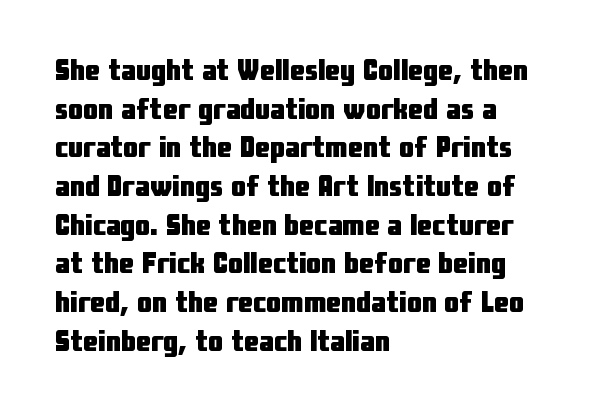
Q: Is the text bold? A: Yes.
Q: Is the text italic (slanted)? A: No, it is upright.
Q: Is the typeface a serif or a sans-serif typeface? A: Sans-serif.
Q: Is the text underlined? A: No.
Q: How is the paragraph aligned? A: Left-aligned.
Q: Is the spacing between letters normal or unusually wide? A: Normal.
Q: Is the spacing between lines tight, normal or loose? A: Normal.
Q: Width (condensed, normal, or wide)? A: Condensed.
Q: Stroke contrast? A: Low.
Q: x-height? A: Medium.
Q: Monospaced? A: No.
